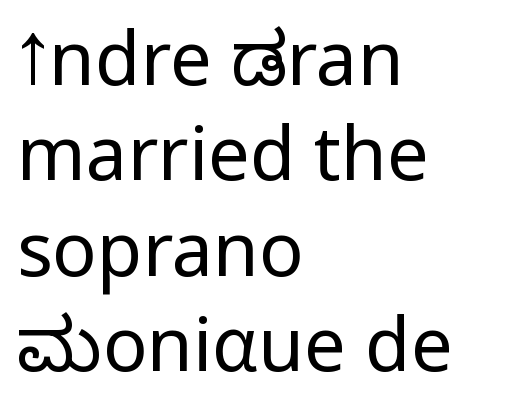
Q: Is the text bold? A: No.
Q: Is the text italic (slanted)? A: No, it is upright.
Q: Is the typeface a serif or a sans-serif typeface? A: Sans-serif.
Q: Is the text underlined? A: No.
Q: How is the paragraph aligned? A: Left-aligned.
Q: Is the spacing between letters normal or unusually wide? A: Normal.
Q: Is the spacing between lines tight, normal or loose? A: Normal.
Q: Width (condensed, normal, or wide)? A: Condensed.
Q: Stroke contrast? A: Low.
Q: x-height? A: Large.
Q: Monospaced? A: No.
